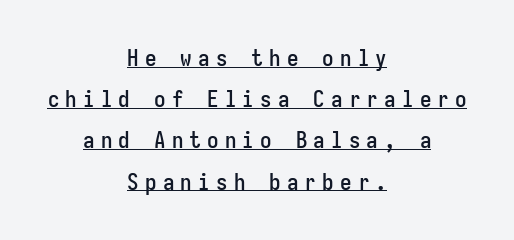
The image shows 23 px text type, upright; set centered, line spacing 1.79x, unusually wide letter spacing (+0.27 em), underlined.
